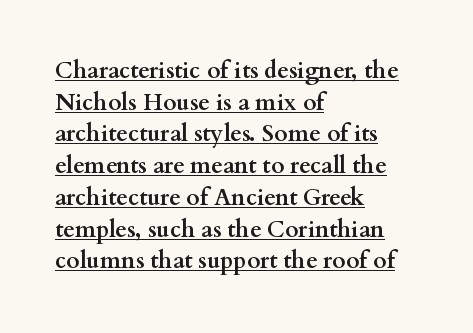
Is there any slant? The stems are plumb. The glyphs have the mass of a bold cut. The letterforms sit shoulder to shoulder at normal distance. The text block is weighted toward the left margin, trailing off unevenly rightward.
